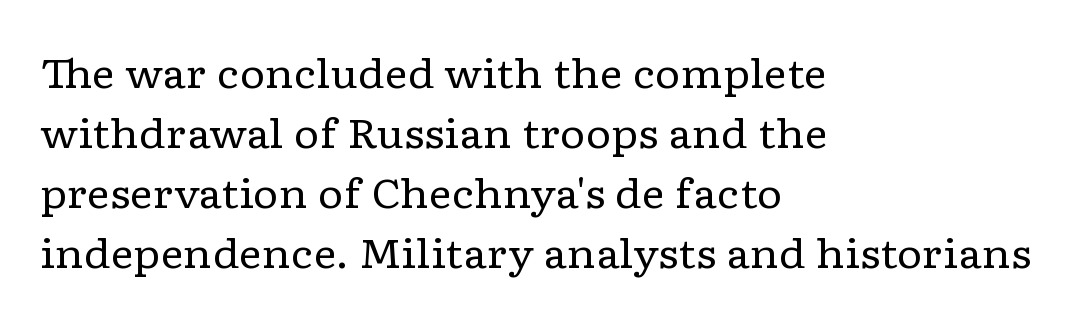
The image shows 40 px regular-weight, wide serif type, upright; set left-aligned, normal line spacing (1.5x), normal letter spacing, not underlined; low stroke contrast and a medium x-height.
